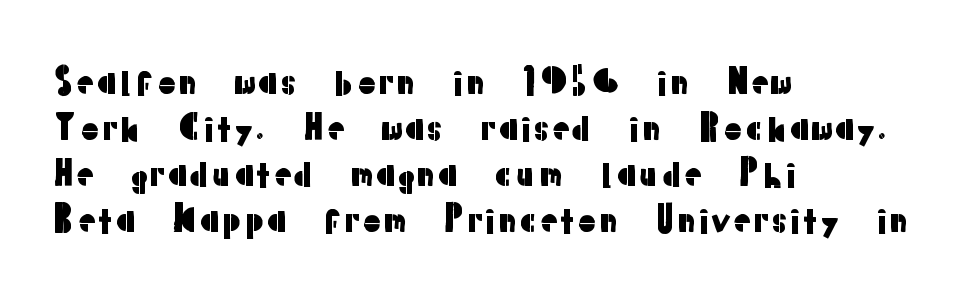
Q: Is the text italic (slanted)? A: No, it is upright.
Q: Is the typeface a serif or a sans-serif typeface? A: Sans-serif.
Q: Is the text underlined? A: No.
Q: How is the paragraph aligned? A: Left-aligned.
Q: Is the spacing between letters normal or unusually wide? A: Normal.
Q: Is the spacing between lines tight, normal or loose? A: Normal.
Q: Width (condensed, normal, or wide)? A: Normal.
Q: Stroke contrast? A: Low.
Q: x-height? A: Medium.
Q: Monospaced? A: No.
